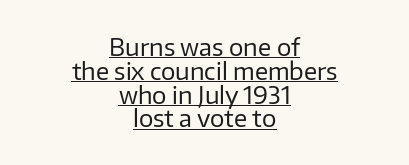
Each line is balanced around a shared central axis. Each word holds together tightly as a unit, with standard inter-letter gaps. The weight would be labelled regular, book, light, or lighter still. The glyphs are accompanied by a horizontal stroke just below them.
